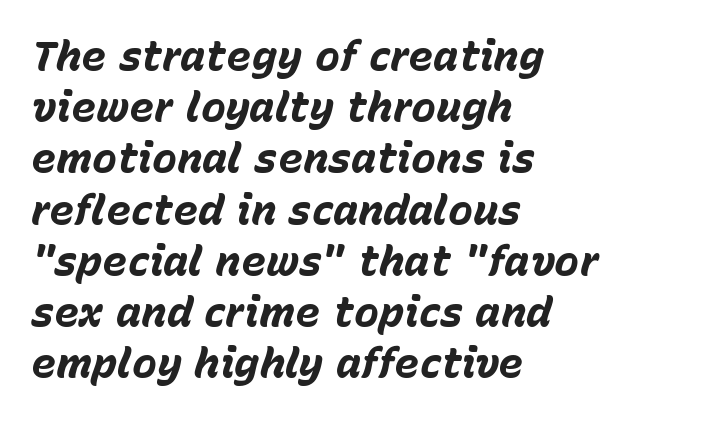
{"italic": "yes", "lean": "right", "slant_degrees": 15, "bold": "yes", "weight": "bold", "width": "normal", "stroke_contrast": "low", "x_height": "medium", "monospaced": "no", "underline": "no", "align": "left", "line_spacing_ratio": 1.22, "letter_spacing": "normal", "letter_spacing_em": 0.0, "glyph_px": 42}
